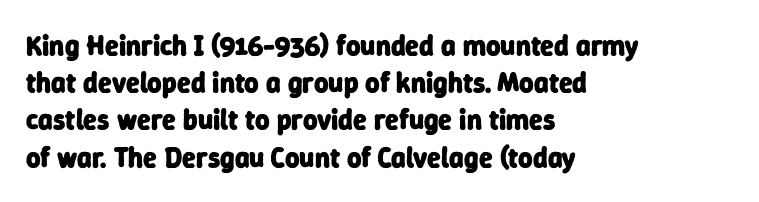
Type without underlining. What's the leading like? Ordinary, nothing unusual. Typographically, this falls in the sans-serif category. Looks like regular typesetting: each glyph gets only the width it needs.
